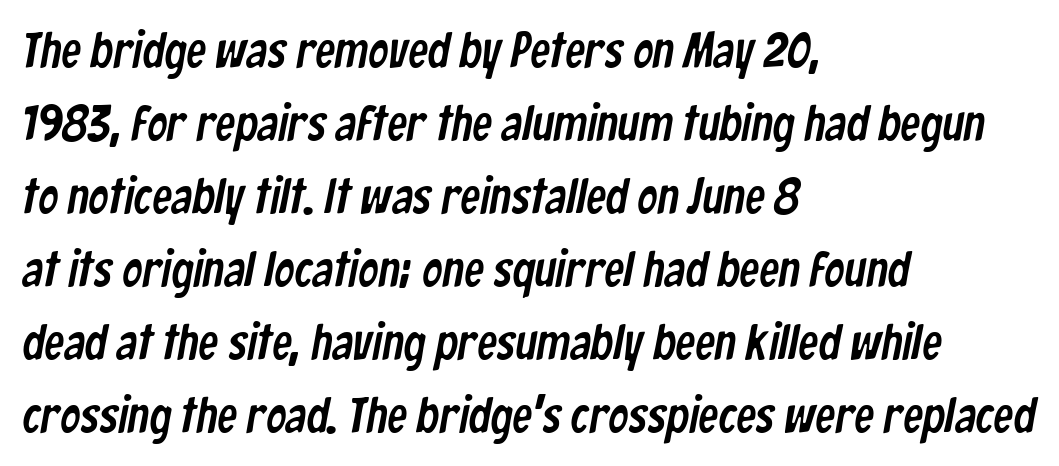
Q: Is the typeface a serif or a sans-serif typeface? A: Sans-serif.
Q: Is the text underlined? A: No.
Q: How is the paragraph aligned? A: Left-aligned.
Q: Is the spacing between letters normal or unusually wide? A: Normal.
Q: Is the spacing between lines tight, normal or loose? A: Normal.
Q: Width (condensed, normal, or wide)? A: Condensed.
Q: Stroke contrast? A: Low.
Q: x-height? A: Medium.
Q: Monospaced? A: No.
